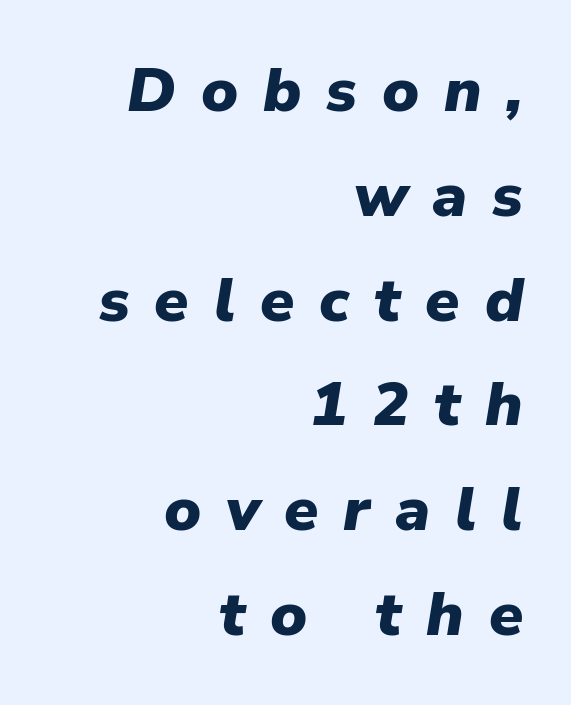
Q: Is the text bold? A: Yes.
Q: Is the text italic (slanted)? A: Yes, it leans right by about 9 degrees.
Q: Is the text underlined? A: No.
Q: How is the paragraph aligned? A: Right-aligned.
Q: Is the spacing between letters normal or unusually wide? A: Unusually wide.
Q: Is the spacing between lines tight, normal or loose? A: Normal.
Q: Width (condensed, normal, or wide)? A: Normal.
Q: Stroke contrast? A: Low.
Q: x-height? A: Medium.
Q: Monospaced? A: No.
